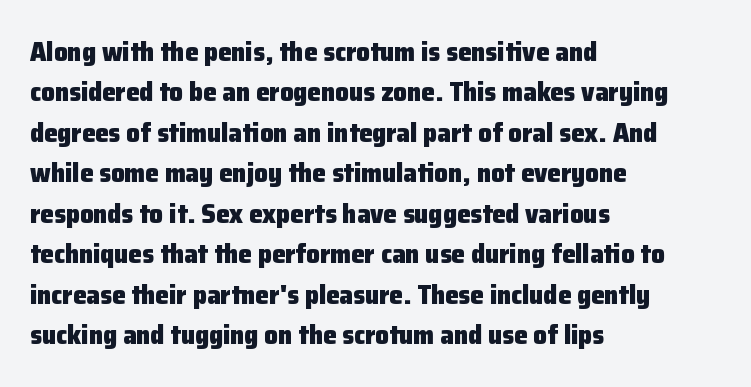
{"italic": "no", "bold": "yes", "underline": "no", "align": "left", "line_spacing": "normal", "line_spacing_ratio": 1.5, "letter_spacing": "normal", "letter_spacing_em": 0.0, "glyph_px": 27}
